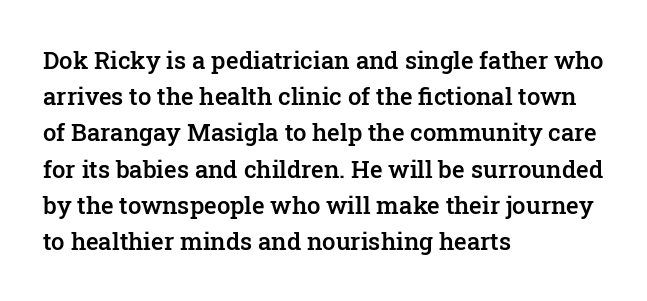
Quick note: not italic, upright. The baseline area is clear. Short and long lines alike share a common starting point at left. Students, observe: this is what conventionally led text looks like.
